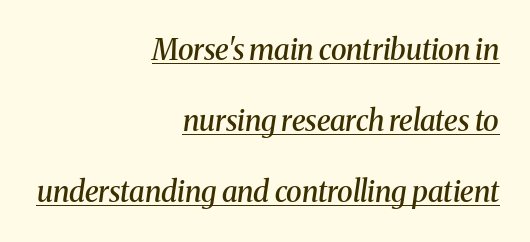
Q: Is the text bold? A: Semi-bold.
Q: Is the text italic (slanted)? A: Yes, it leans right by about 8 degrees.
Q: Is the typeface a serif or a sans-serif typeface? A: Serif.
Q: Is the text underlined? A: Yes.
Q: How is the paragraph aligned? A: Right-aligned.
Q: Is the spacing between letters normal or unusually wide? A: Normal.
Q: Is the spacing between lines tight, normal or loose? A: Loose.
Q: Width (condensed, normal, or wide)? A: Normal.
Q: Stroke contrast? A: Medium.
Q: x-height? A: Medium.
Q: Monospaced? A: No.
